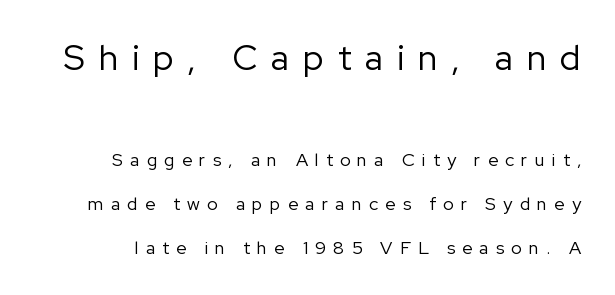
Whoever set this made the first block the dominant, larger element. Leading is clearly above the norm, producing a sparse column. Unmarked baselines from the first word to the last. The designer went with a sans here, leaving each stem footless. The axis of the letterforms is exactly vertical.
